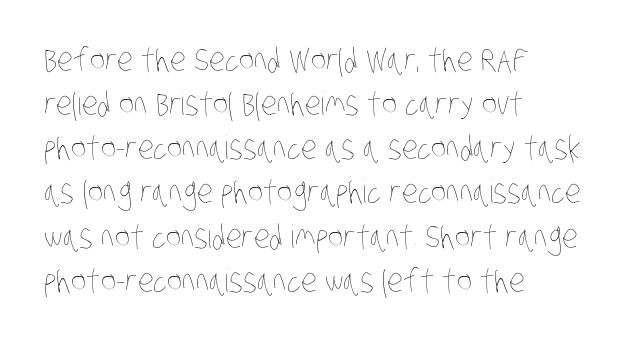
The area under the type is left untouched. The letterforms sit shoulder to shoulder at normal distance. Vertically, the passage feels balanced, rows spaced as you'd expect. Line beginnings align vertically; line endings do not.
